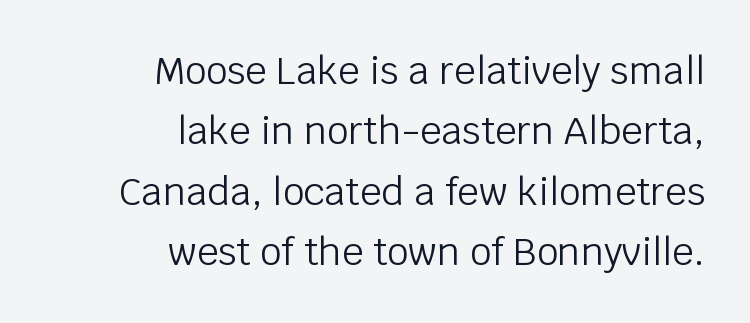
{"serif": "no", "italic": "no", "bold": "no", "weight": "light", "width": "normal", "stroke_contrast": "low", "x_height": "large", "monospaced": "no", "underline": "no", "align": "right", "line_spacing": "normal", "line_spacing_ratio": 1.59, "letter_spacing": "normal", "letter_spacing_em": 0.0, "glyph_px": 38}
